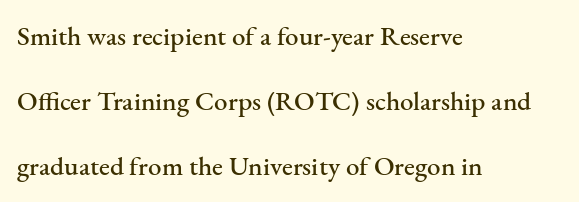
The image shows 27 px text type, upright; set left-aligned, loose line spacing (2.41x), normal letter spacing, not underlined.
